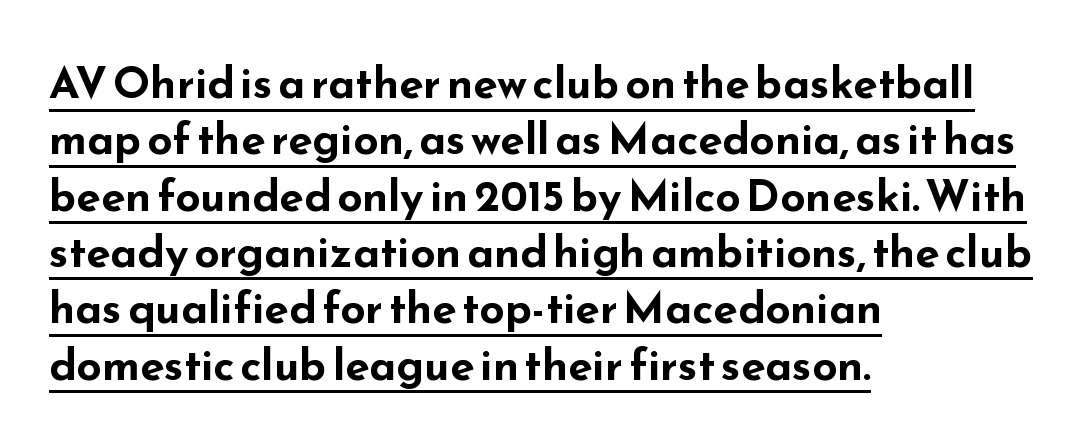
The image shows 44 px bold, wide sans-serif type, upright; set left-aligned, normal line spacing (1.28x), normal letter spacing, underlined; low stroke contrast and a small x-height.
